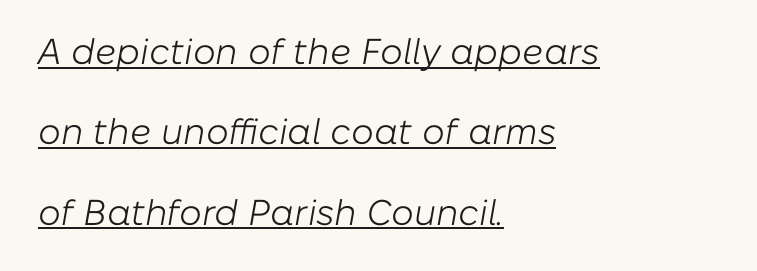
Q: Is the text bold? A: No.
Q: Is the text italic (slanted)? A: Yes, it leans right by about 10 degrees.
Q: Is the text underlined? A: Yes.
Q: How is the paragraph aligned? A: Left-aligned.
Q: Is the spacing between letters normal or unusually wide? A: Normal.
Q: Is the spacing between lines tight, normal or loose? A: Loose.
Q: Width (condensed, normal, or wide)? A: Normal.
Q: Stroke contrast? A: Low.
Q: x-height? A: Medium.
Q: Monospaced? A: No.
